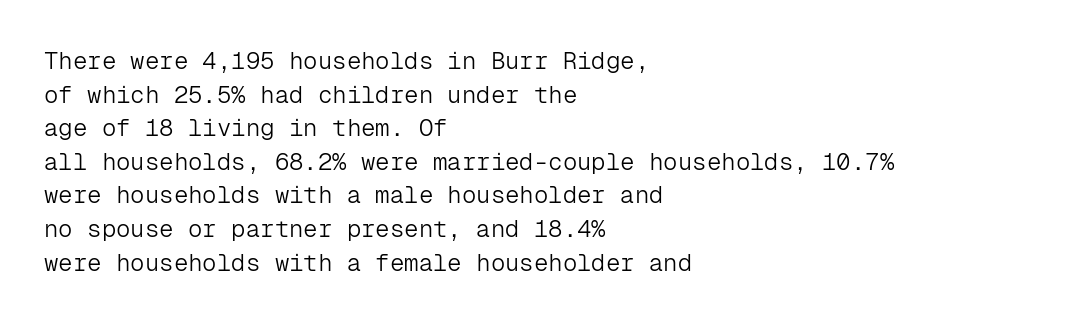
Q: Is the text bold? A: No.
Q: Is the text italic (slanted)? A: No, it is upright.
Q: Is the text underlined? A: No.
Q: How is the paragraph aligned? A: Left-aligned.
Q: Is the spacing between letters normal or unusually wide? A: Normal.
Q: Is the spacing between lines tight, normal or loose? A: Normal.
